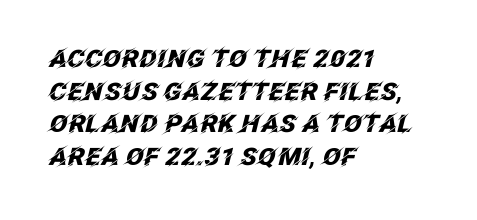
The image shows 24 px bold type, italic (leaning right); set left-aligned, normal line spacing (1.36x), normal letter spacing, not underlined.
